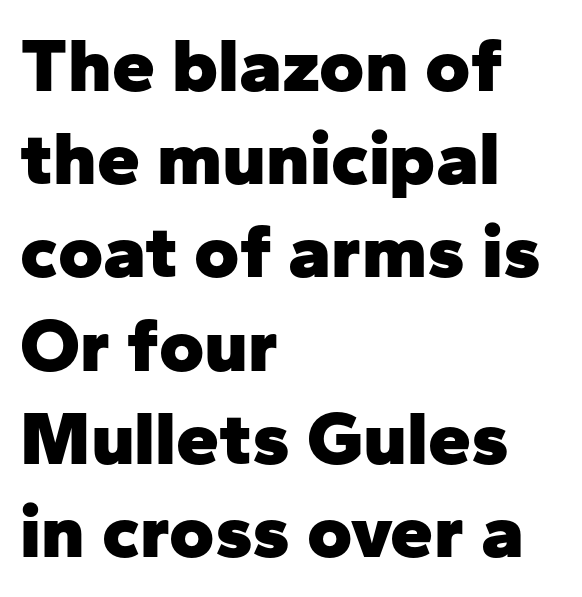
{"serif": "no", "italic": "no", "bold": "yes", "weight": "heavy", "width": "normal", "stroke_contrast": "low", "x_height": "medium", "monospaced": "no", "underline": "no", "align": "left", "line_spacing_ratio": 1.21, "letter_spacing": "normal", "letter_spacing_em": 0.0, "glyph_px": 77}
